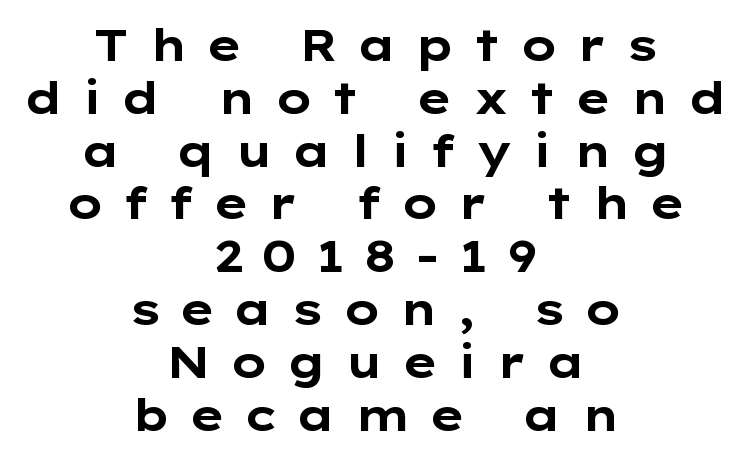
Q: Is the text bold? A: Yes.
Q: Is the text italic (slanted)? A: No, it is upright.
Q: Is the typeface a serif or a sans-serif typeface? A: Sans-serif.
Q: Is the text underlined? A: No.
Q: How is the paragraph aligned? A: Centered.
Q: Is the spacing between letters normal or unusually wide? A: Unusually wide.
Q: Width (condensed, normal, or wide)? A: Wide.
Q: Stroke contrast? A: Low.
Q: x-height? A: Medium.
Q: Monospaced? A: No.
